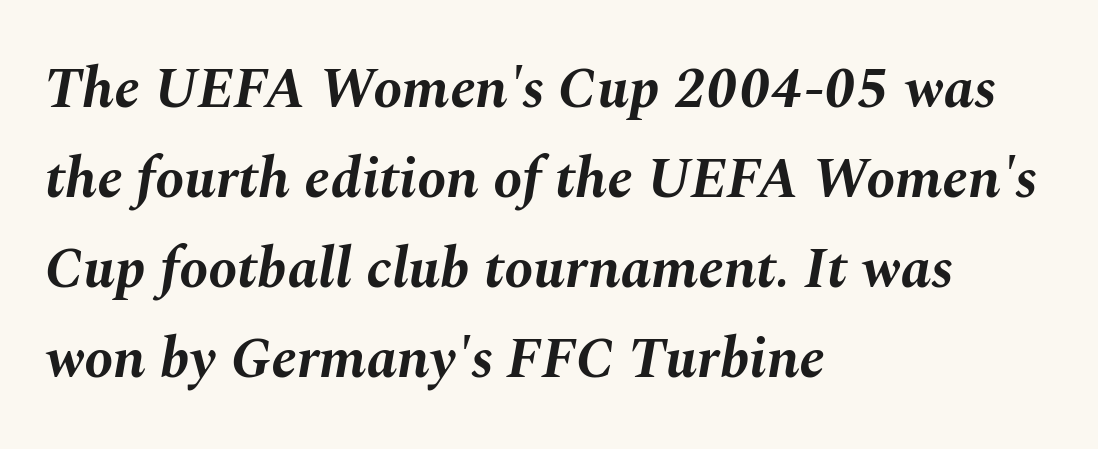
{"italic": "yes", "lean": "right", "slant_degrees": 10, "bold": "yes", "weight": "bold", "width": "normal", "stroke_contrast": "medium", "x_height": "medium", "monospaced": "no", "underline": "no", "align": "left", "line_spacing": "normal", "line_spacing_ratio": 1.55, "letter_spacing": "normal", "letter_spacing_em": 0.0, "glyph_px": 58}
